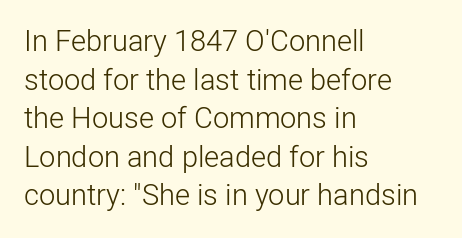
The image shows 29 px light sans-serif type, upright; set left-aligned, normal line spacing (1.33x), normal letter spacing, not underlined; low stroke contrast and a medium x-height.
